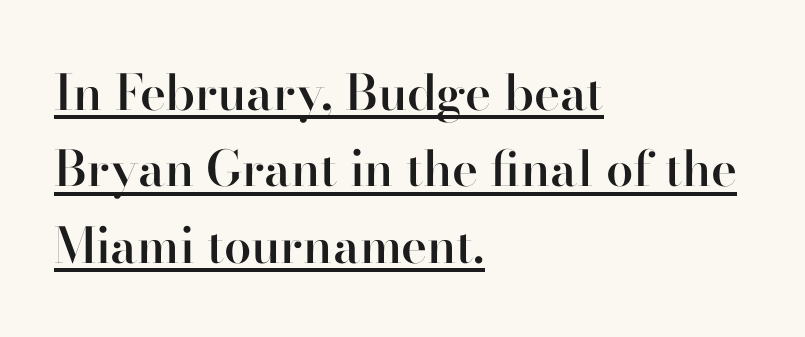
Q: Is the text bold? A: Semi-bold.
Q: Is the text italic (slanted)? A: No, it is upright.
Q: Is the typeface a serif or a sans-serif typeface? A: Serif.
Q: Is the text underlined? A: Yes.
Q: How is the paragraph aligned? A: Left-aligned.
Q: Is the spacing between letters normal or unusually wide? A: Normal.
Q: Is the spacing between lines tight, normal or loose? A: Normal.
Q: Width (condensed, normal, or wide)? A: Normal.
Q: Stroke contrast? A: High.
Q: x-height? A: Small.
Q: Monospaced? A: No.
